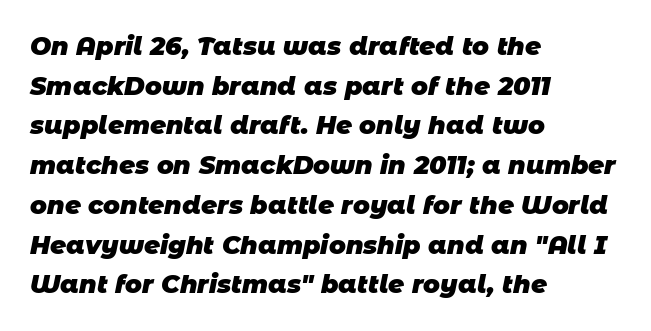
Plain, unruled lines of type. Reading down the column, the eye jumps a familiar distance to each next line. These lines keep a tight, regular rhythm from letter to letter. Weight check: bold — yes, fully.
